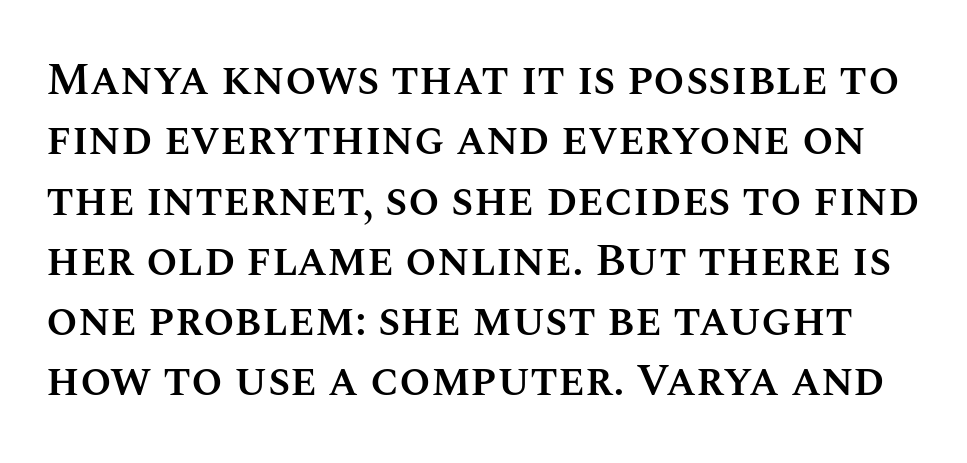
{"italic": "no", "bold": "semi", "weight": "semibold", "width": "normal", "stroke_contrast": "medium", "x_height": "large", "monospaced": "no", "underline": "no", "line_spacing": "normal", "line_spacing_ratio": 1.34, "letter_spacing": "normal", "letter_spacing_em": 0.0, "glyph_px": 45}
